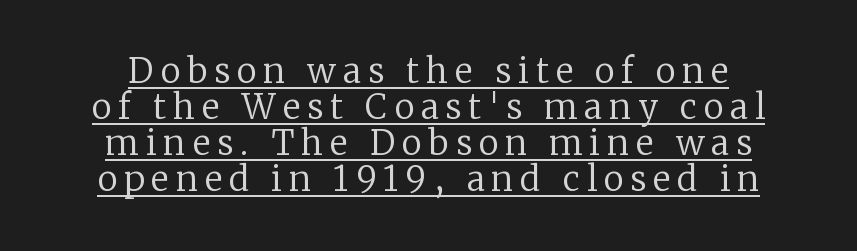
{"serif": "yes", "italic": "no", "bold": "no", "weight": "regular", "width": "normal", "stroke_contrast": "low", "x_height": "medium", "monospaced": "no", "underline": "yes", "line_spacing": "tight", "line_spacing_ratio": 1.06, "letter_spacing": "wide", "letter_spacing_em": 0.21, "glyph_px": 34}
